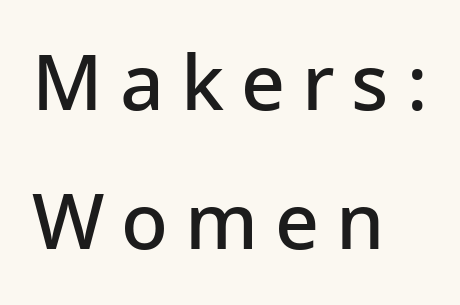
Inter-character spacing is expanded well beyond the font's built-in metrics. The specimen reads as upright at a glance. The typesetter chose a ragged-right arrangement here. You could not count columns in this text — the font is proportionally spaced. Each glyph is drawn with semibold strokes, heavier than normal yet not fully bold.
